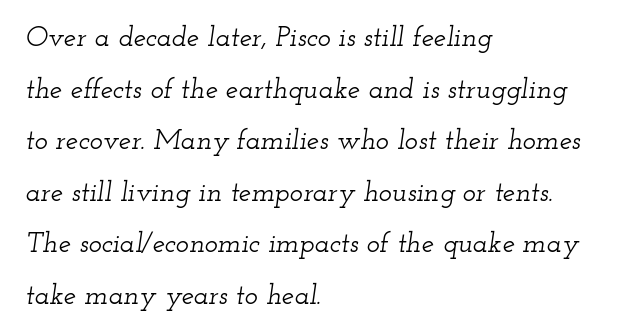
The image shows 28 px wide serif type, italic (leaning right); set left-aligned, line spacing 1.84x, normal letter spacing, not underlined; low stroke contrast and a small x-height.
